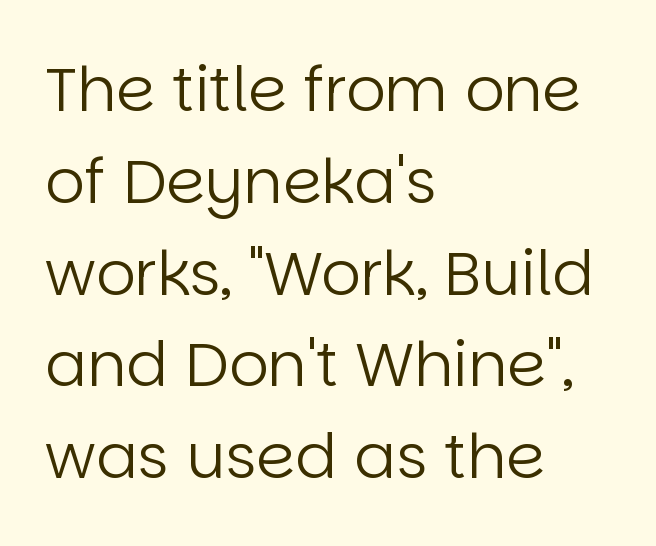
Q: Is the text bold? A: No.
Q: Is the text italic (slanted)? A: No, it is upright.
Q: Is the typeface a serif or a sans-serif typeface? A: Sans-serif.
Q: Is the text underlined? A: No.
Q: How is the paragraph aligned? A: Left-aligned.
Q: Is the spacing between letters normal or unusually wide? A: Normal.
Q: Is the spacing between lines tight, normal or loose? A: Normal.
Q: Width (condensed, normal, or wide)? A: Normal.
Q: Stroke contrast? A: Low.
Q: x-height? A: Large.
Q: Monospaced? A: No.
